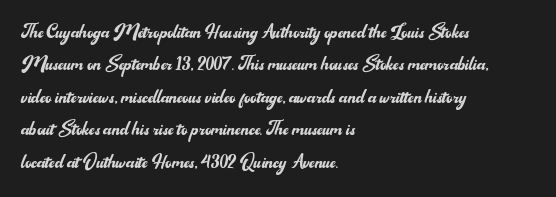
The image shows 24 px text type; set left-aligned, normal line spacing (1.35x), normal letter spacing, not underlined.
